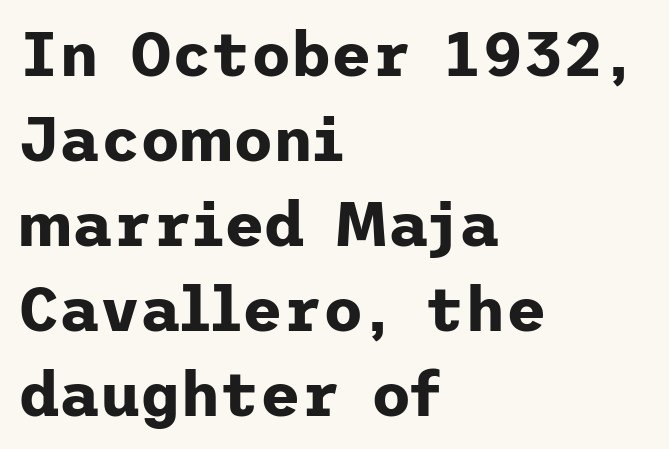
{"serif": "no", "italic": "no", "bold": "yes", "weight": "bold", "width": "normal", "stroke_contrast": "low", "x_height": "medium", "underline": "no", "align": "left", "line_spacing": "normal", "line_spacing_ratio": 1.37, "letter_spacing": "normal", "letter_spacing_em": 0.0, "glyph_px": 62}
